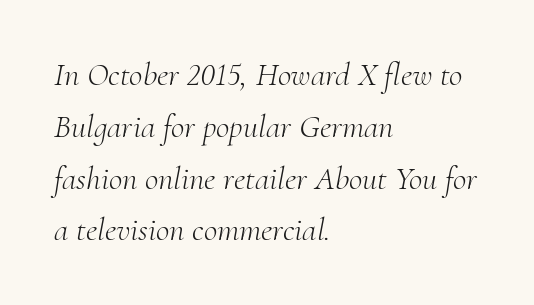
Q: Is the text bold? A: No.
Q: Is the text italic (slanted)? A: Yes, it leans right by about 10 degrees.
Q: Is the typeface a serif or a sans-serif typeface? A: Serif.
Q: Is the text underlined? A: No.
Q: How is the paragraph aligned? A: Left-aligned.
Q: Is the spacing between letters normal or unusually wide? A: Normal.
Q: Is the spacing between lines tight, normal or loose? A: Normal.
Q: Width (condensed, normal, or wide)? A: Normal.
Q: Stroke contrast? A: Medium.
Q: x-height? A: Small.
Q: Monospaced? A: No.
